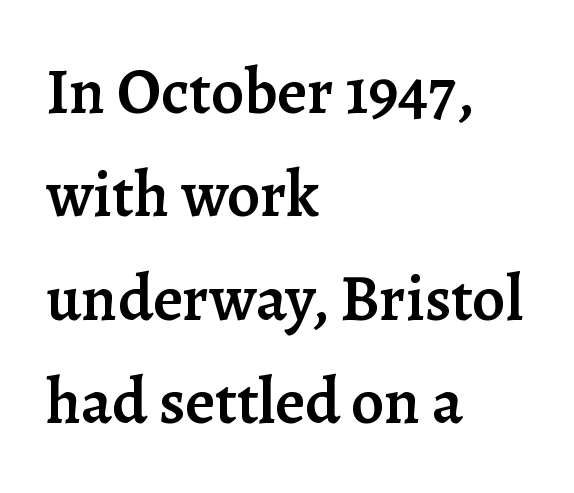
{"serif": "yes", "italic": "no", "bold": "semi", "weight": "semibold", "width": "normal", "stroke_contrast": "low", "x_height": "medium", "monospaced": "no", "underline": "no", "align": "left", "line_spacing": "normal", "line_spacing_ratio": 1.59, "letter_spacing": "normal", "letter_spacing_em": 0.0, "glyph_px": 65}
